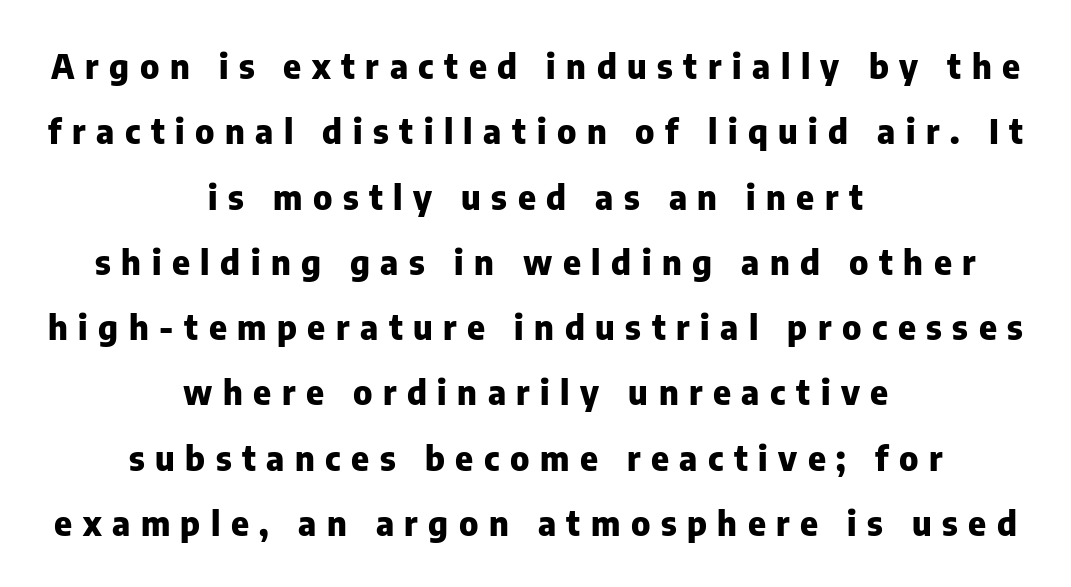
{"serif": "no", "italic": "no", "bold": "yes", "weight": "heavy", "width": "normal", "stroke_contrast": "low", "x_height": "medium", "monospaced": "no", "underline": "no", "align": "center", "line_spacing": "loose", "line_spacing_ratio": 1.92, "letter_spacing": "wide", "letter_spacing_em": 0.31, "glyph_px": 34}
